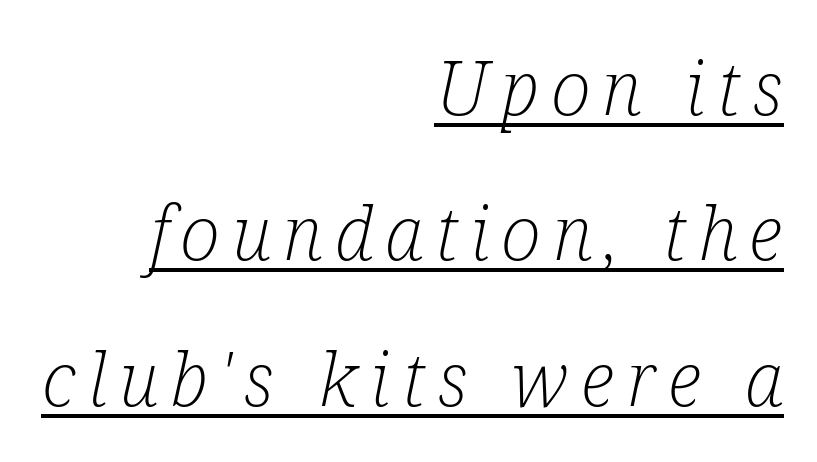
The image shows 75 px light, condensed serif type, italic (leaning right); set right-aligned, loose line spacing (1.94x), underlined; low stroke contrast and a medium x-height.
